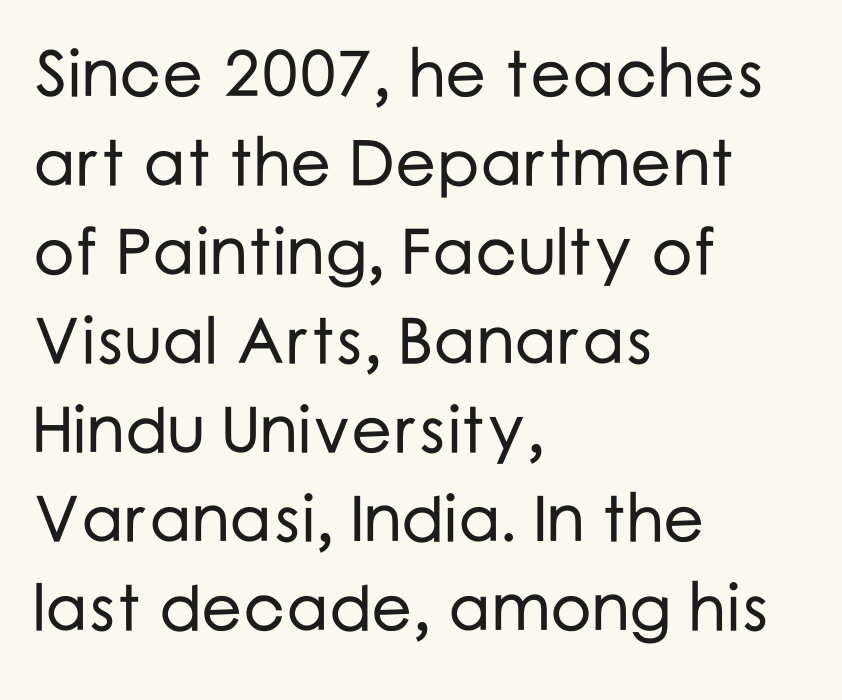
The image shows 65 px sans-serif type, upright; set left-aligned, normal line spacing (1.37x), normal letter spacing, not underlined; low stroke contrast and a medium x-height.
